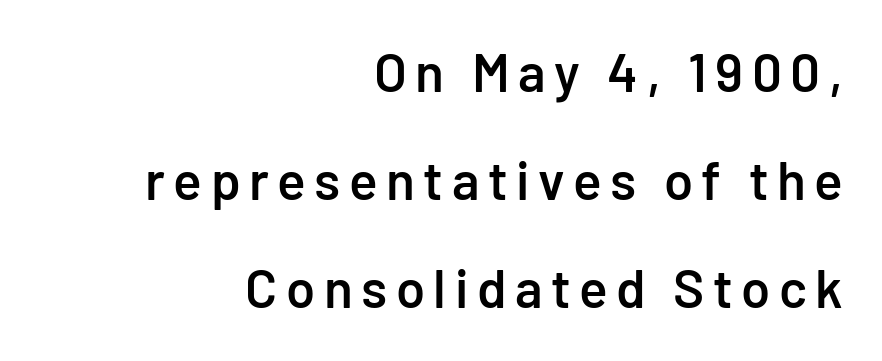
Q: Is the text bold? A: Semi-bold.
Q: Is the text italic (slanted)? A: No, it is upright.
Q: Is the typeface a serif or a sans-serif typeface? A: Sans-serif.
Q: Is the text underlined? A: No.
Q: How is the paragraph aligned? A: Right-aligned.
Q: Is the spacing between lines tight, normal or loose? A: Loose.
Q: Width (condensed, normal, or wide)? A: Normal.
Q: Stroke contrast? A: Low.
Q: x-height? A: Medium.
Q: Monospaced? A: No.
